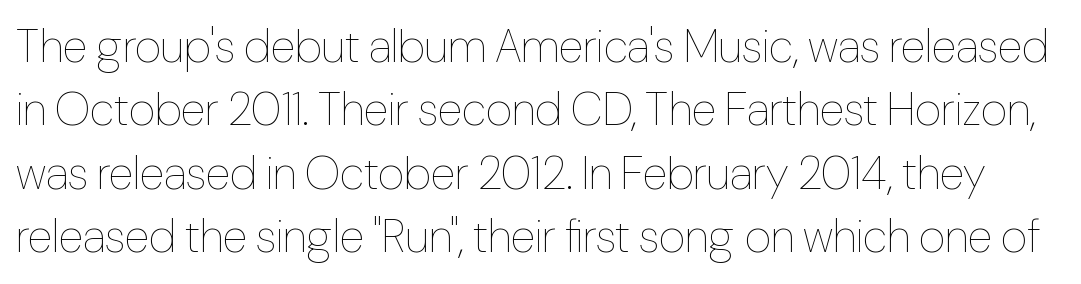
Stroke mass is kept to a normal reading level or below. Students, note that the glyphs here touch the page at normal intervals. This sample keeps an unexceptional amount of space between lines. Italic: no, the glyphs are upright roman. This sample has the flowing, uneven cadence of proportional lettering. Underline: absent.
